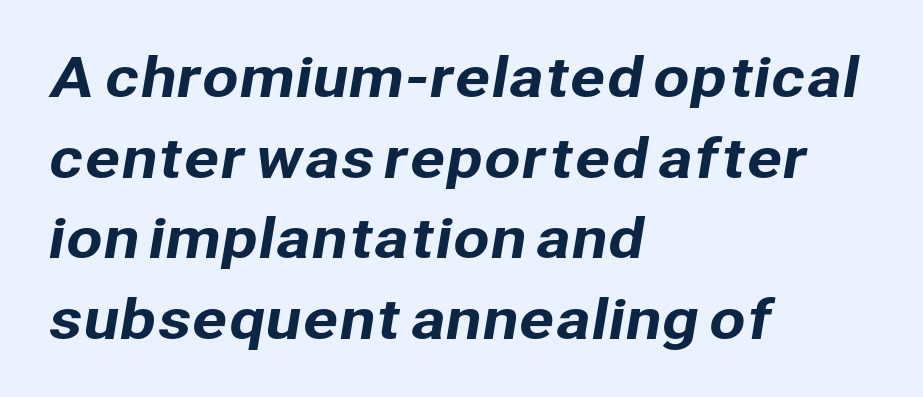
The image shows 53 px sans-serif type; set left-aligned, normal line spacing (1.52x), normal letter spacing, not underlined; low stroke contrast and a medium x-height.
